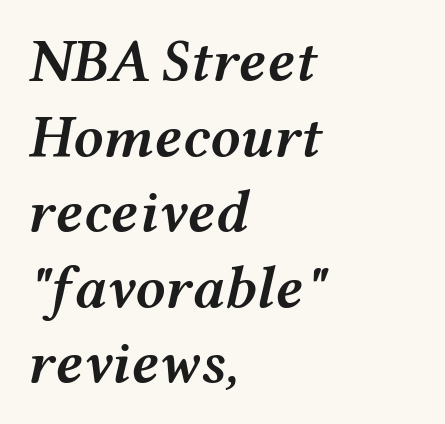
Q: Is the text bold? A: Semi-bold.
Q: Is the text italic (slanted)? A: Yes, it leans right by about 12 degrees.
Q: Is the text underlined? A: No.
Q: How is the paragraph aligned? A: Left-aligned.
Q: Is the spacing between letters normal or unusually wide? A: Normal.
Q: Is the spacing between lines tight, normal or loose? A: Normal.
Q: Width (condensed, normal, or wide)? A: Wide.
Q: Stroke contrast? A: Medium.
Q: x-height? A: Medium.
Q: Monospaced? A: No.
